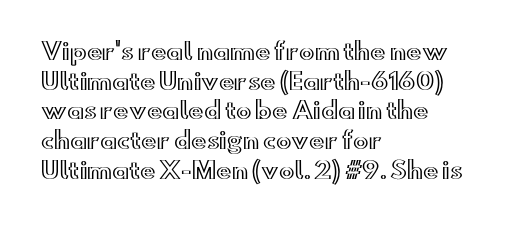
Q: Is the text italic (slanted)? A: No, it is upright.
Q: Is the text underlined? A: No.
Q: How is the paragraph aligned? A: Left-aligned.
Q: Is the spacing between letters normal or unusually wide? A: Normal.
Q: Is the spacing between lines tight, normal or loose? A: Normal.
